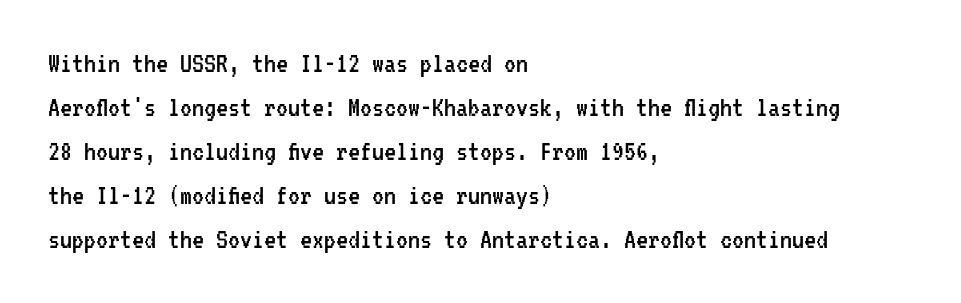
The font sits on the lighter half of the weight spectrum, regular included. If you drew a line through each stem, it would be perfectly vertical. Spacing verdict: monospaced, one width for all characters. The passage shown is typeset with a sans-serif family. One-word summary of the alignment: left. The space between consecutive lines is moderate.
